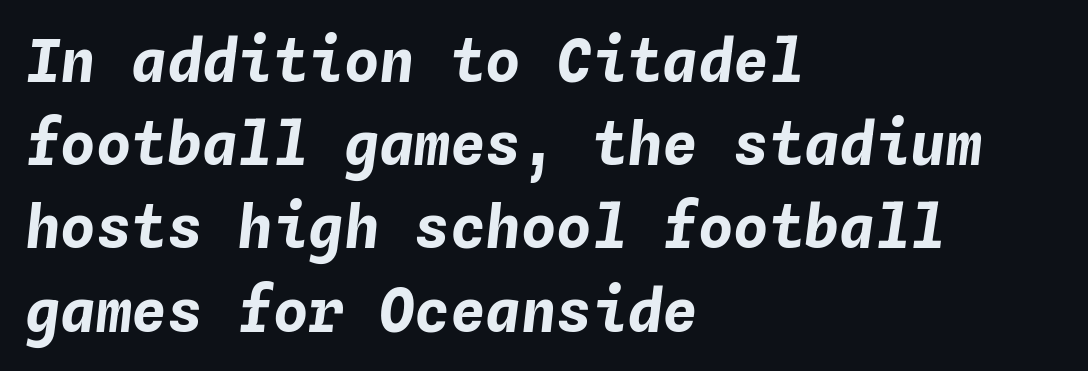
{"italic": "yes", "lean": "right", "slant_degrees": 4, "bold": "yes", "weight": "bold", "width": "normal", "stroke_contrast": "low", "x_height": "medium", "monospaced": "yes", "underline": "no", "align": "left", "line_spacing": "normal", "line_spacing_ratio": 1.41, "letter_spacing": "normal", "letter_spacing_em": 0.0, "glyph_px": 59}
